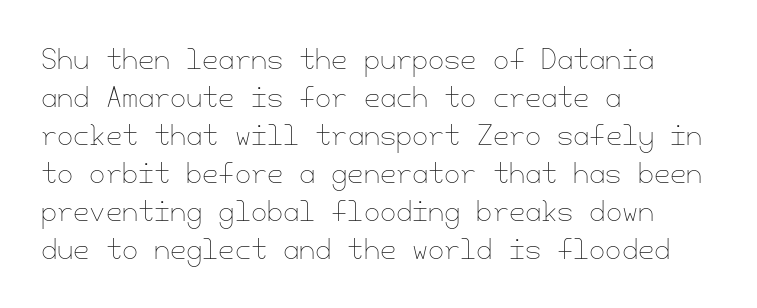
Q: Is the text bold? A: No.
Q: Is the text italic (slanted)? A: No, it is upright.
Q: Is the text underlined? A: No.
Q: How is the paragraph aligned? A: Left-aligned.
Q: Is the spacing between letters normal or unusually wide? A: Normal.
Q: Is the spacing between lines tight, normal or loose? A: Normal.
